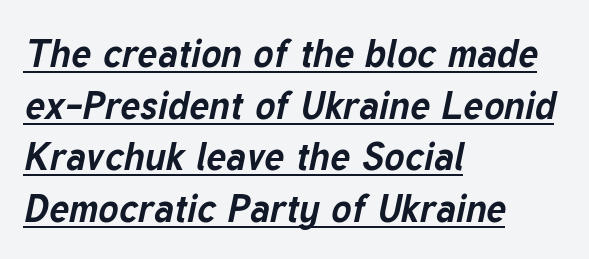
{"italic": "yes", "lean": "right", "slant_degrees": 12, "bold": "yes", "weight": "bold", "width": "normal", "stroke_contrast": "low", "x_height": "medium", "monospaced": "no", "underline": "yes", "align": "left", "line_spacing": "normal", "line_spacing_ratio": 1.36, "letter_spacing": "normal", "letter_spacing_em": 0.0, "glyph_px": 38}
